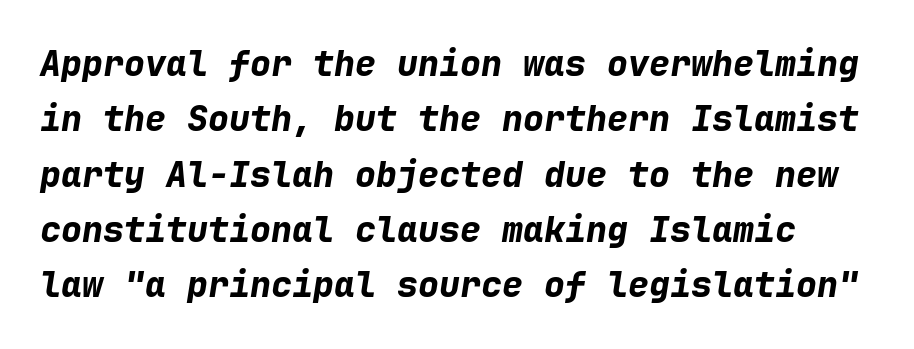
Q: Is the text bold? A: Yes.
Q: Is the text italic (slanted)? A: Yes, it leans right by about 9 degrees.
Q: Is the text underlined? A: No.
Q: Is the spacing between letters normal or unusually wide? A: Normal.
Q: Is the spacing between lines tight, normal or loose? A: Normal.
Q: Width (condensed, normal, or wide)? A: Normal.
Q: Stroke contrast? A: Low.
Q: x-height? A: Medium.
Q: Monospaced? A: Yes.
